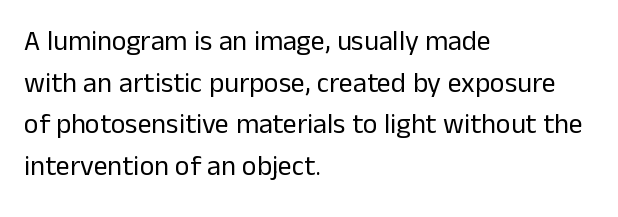
The image shows 28 px regular-weight sans-serif type, upright; set left-aligned, normal line spacing (1.49x), normal letter spacing, not underlined; low stroke contrast and a medium x-height.
